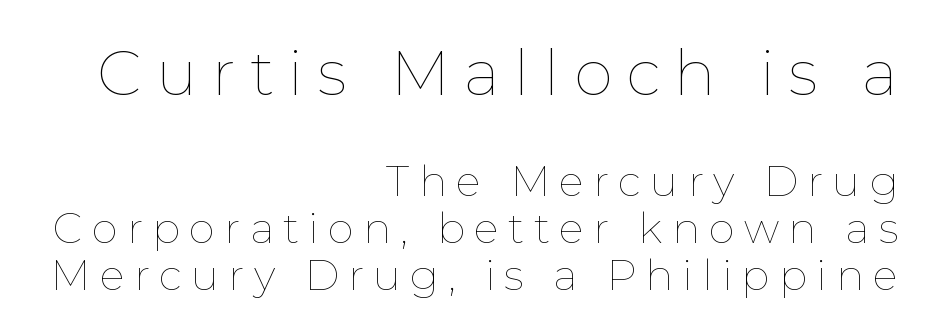
The block of text is dense from top to bottom, with scant space between rows. The passage shown has open, widely tracked lettering throughout. Summary of weight: not heavy and not bold. The passage shown is typed in a proportional face where columns would drift. Leftover space on each line is placed entirely before the opening word.
